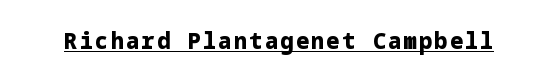
Q: Is the text bold? A: Yes.
Q: Is the text italic (slanted)? A: No, it is upright.
Q: Is the text underlined? A: Yes.
